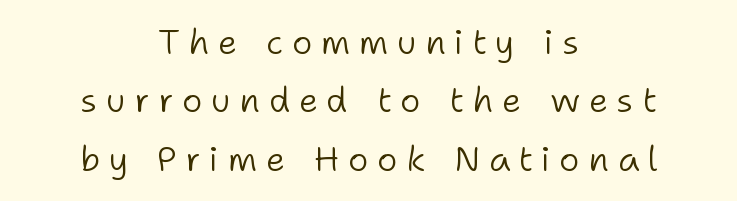
Stem width sits at or under what a default text font uses. Proportional: the letters do not fall into vertical columns. Quick note: underline off. Substantial extra tracking has been applied to these lines.
